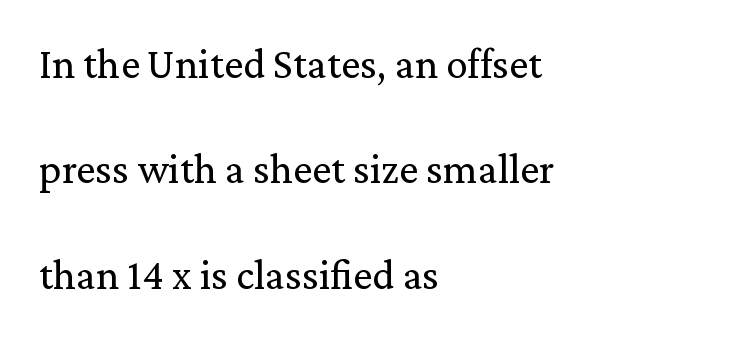
The image shows 43 px regular-weight serif type, upright; set left-aligned, loose line spacing (2.45x), normal letter spacing, not underlined; low stroke contrast and a medium x-height.
